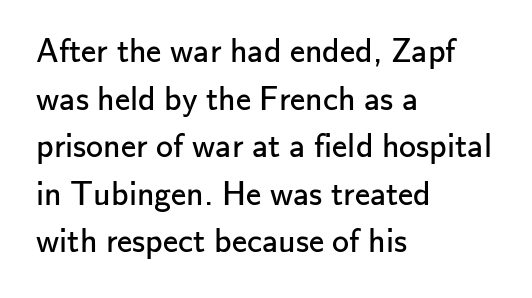
{"serif": "no", "italic": "no", "bold": "no", "weight": "regular", "width": "normal", "stroke_contrast": "low", "x_height": "small", "monospaced": "no", "underline": "no", "align": "left", "line_spacing": "normal", "line_spacing_ratio": 1.4, "letter_spacing": "normal", "letter_spacing_em": 0.0, "glyph_px": 34}
